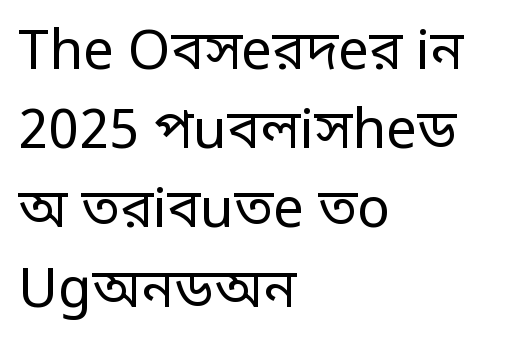
{"serif": "no", "italic": "no", "bold": "no", "weight": "regular", "width": "condensed", "stroke_contrast": "low", "monospaced": "no", "underline": "no", "align": "left", "line_spacing": "normal", "line_spacing_ratio": 1.44, "letter_spacing": "normal", "letter_spacing_em": 0.0, "glyph_px": 55}
